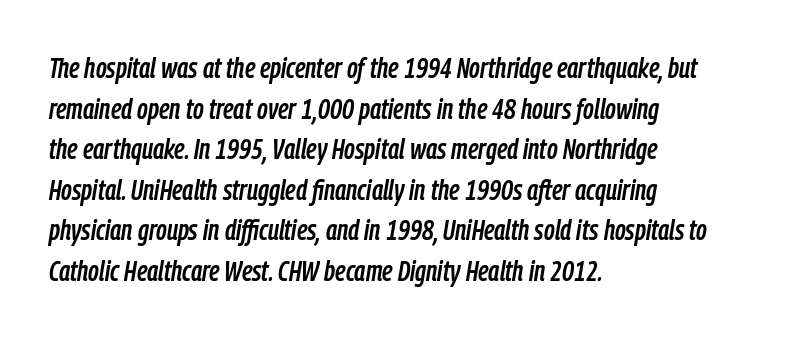
The passage shown has conventional tracking throughout. Rendered with sloped, italic letterforms. Regular leading. A clean baseline with only descenders dipping below it. Here the designer chose a conventional face with non-uniform glyph widths. This rendering uses left alignment, leaving the right contour irregular.
